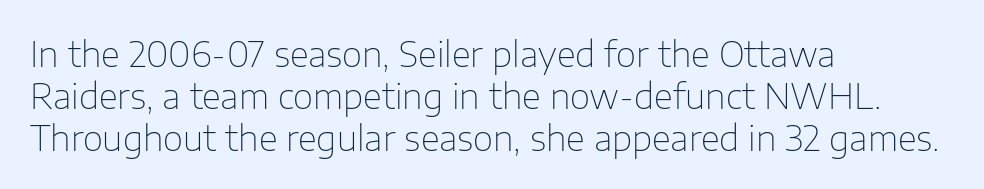
Q: Is the text bold? A: No.
Q: Is the text italic (slanted)? A: No, it is upright.
Q: Is the typeface a serif or a sans-serif typeface? A: Sans-serif.
Q: Is the text underlined? A: No.
Q: How is the paragraph aligned? A: Left-aligned.
Q: Is the spacing between letters normal or unusually wide? A: Normal.
Q: Width (condensed, normal, or wide)? A: Normal.
Q: Stroke contrast? A: Low.
Q: x-height? A: Medium.
Q: Monospaced? A: No.
